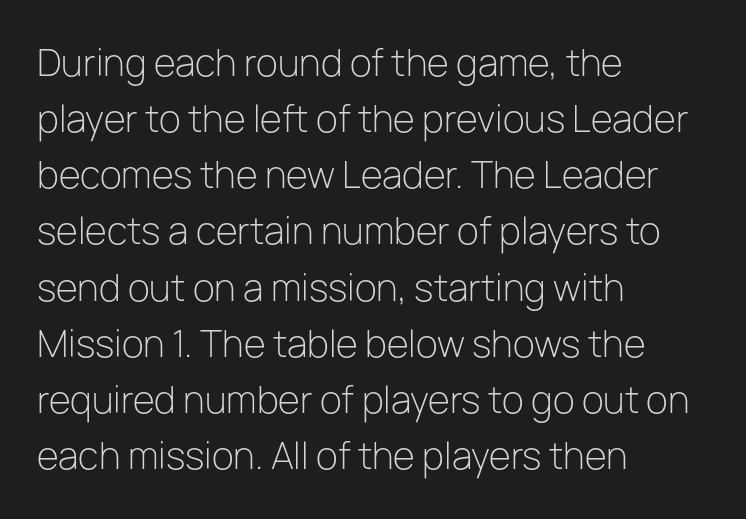
Think standard paragraph weight, or any step lighter than that. Nope, no serifs anywhere on these letters. Where is the straight margin? On the left. Nope, not italic — everything's standing straight. The face used here is rendered with its standard letterfit. The passage shown is typed in a proportional face where columns would drift.
